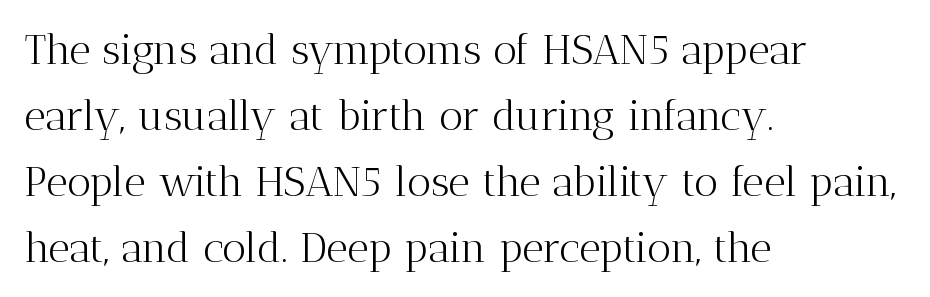
{"serif": "yes", "italic": "no", "bold": "no", "weight": "light", "width": "normal", "stroke_contrast": "medium", "x_height": "medium", "monospaced": "no", "underline": "no", "align": "left", "line_spacing": "normal", "line_spacing_ratio": 1.57, "letter_spacing": "normal", "letter_spacing_em": 0.0, "glyph_px": 42}
